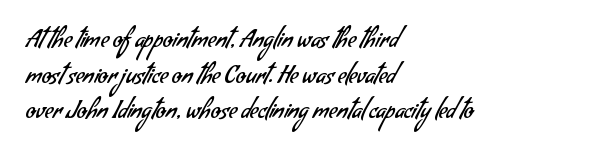
The image shows 23 px text type; set left-aligned, normal line spacing (1.55x), normal letter spacing, not underlined.
